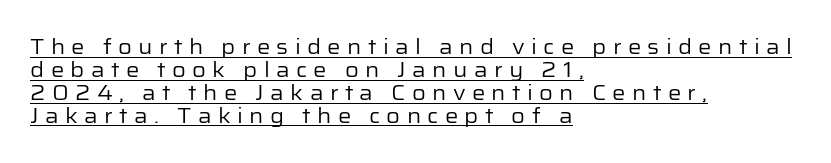
Whoever set this chose condensed vertical rhythm over breathing room. The gaps between neighbouring characters are conspicuously large. A baseline rule has been typeset under these characters. Stems and bowls with no extra thickness — not bold. Ascenders rise straight up at ninety degrees.
